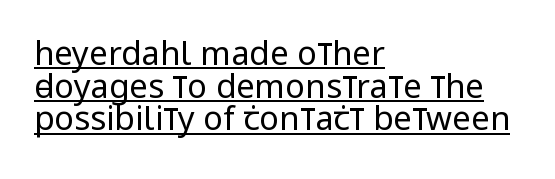
Q: Is the text bold? A: No.
Q: Is the text italic (slanted)? A: No, it is upright.
Q: Is the typeface a serif or a sans-serif typeface? A: Sans-serif.
Q: Is the text underlined? A: Yes.
Q: How is the paragraph aligned? A: Left-aligned.
Q: Is the spacing between letters normal or unusually wide? A: Normal.
Q: Is the spacing between lines tight, normal or loose? A: Tight.
Q: Width (condensed, normal, or wide)? A: Condensed.
Q: Stroke contrast? A: Low.
Q: x-height? A: Large.
Q: Monospaced? A: No.
